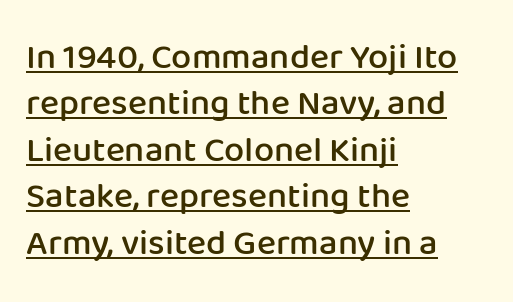
{"serif": "no", "italic": "no", "bold": "semi", "weight": "semibold", "width": "normal", "stroke_contrast": "low", "x_height": "medium", "monospaced": "no", "underline": "yes", "align": "left", "line_spacing": "normal", "line_spacing_ratio": 1.29, "letter_spacing": "normal", "letter_spacing_em": 0.0, "glyph_px": 36}
